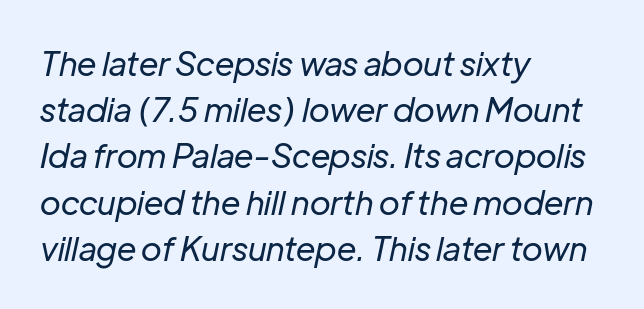
{"italic": "yes", "lean": "right", "slant_degrees": 12, "bold": "no", "weight": "regular", "width": "normal", "stroke_contrast": "low", "x_height": "medium", "monospaced": "no", "underline": "no", "align": "left", "line_spacing": "normal", "line_spacing_ratio": 1.4, "letter_spacing": "normal", "letter_spacing_em": 0.0, "glyph_px": 33}
